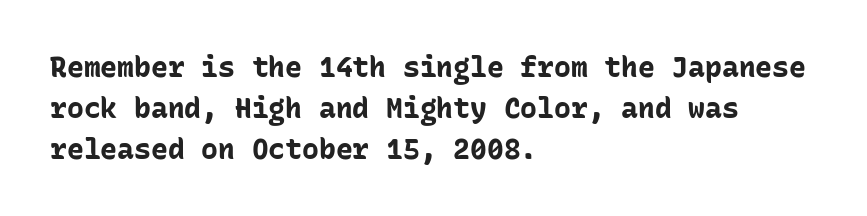
Every stem runs plumb, perpendicular to the baseline. Each word holds together tightly as a unit, with standard inter-letter gaps. Emphasis by weight is at full strength: bold. Note the uniform advance width — an 'i' takes as much space as an 'm'. Any mark beneath the type? The region is blank. The text was rendered using a sans face with plain stroke endings.
